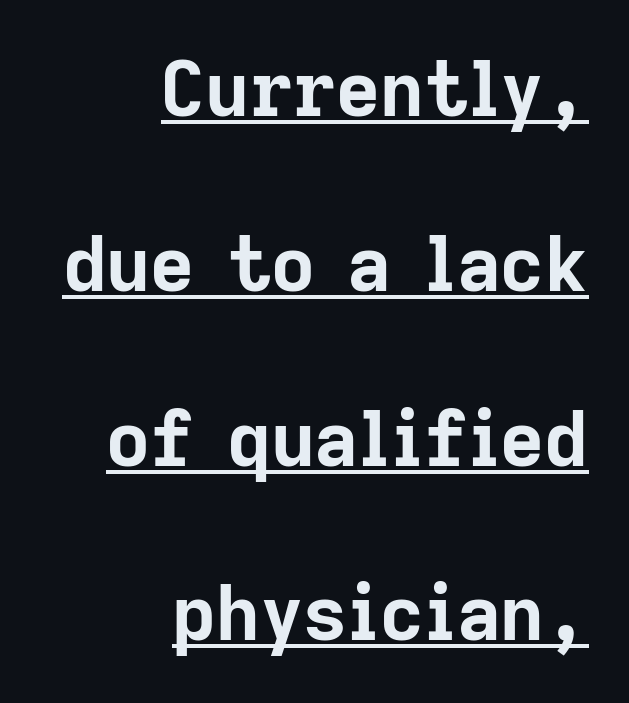
Q: Is the text bold? A: Yes.
Q: Is the text italic (slanted)? A: No, it is upright.
Q: Is the typeface a serif or a sans-serif typeface? A: Sans-serif.
Q: Is the text underlined? A: Yes.
Q: How is the paragraph aligned? A: Right-aligned.
Q: Is the spacing between letters normal or unusually wide? A: Normal.
Q: Is the spacing between lines tight, normal or loose? A: Loose.
Q: Width (condensed, normal, or wide)? A: Normal.
Q: Stroke contrast? A: Low.
Q: x-height? A: Medium.
Q: Monospaced? A: No.
